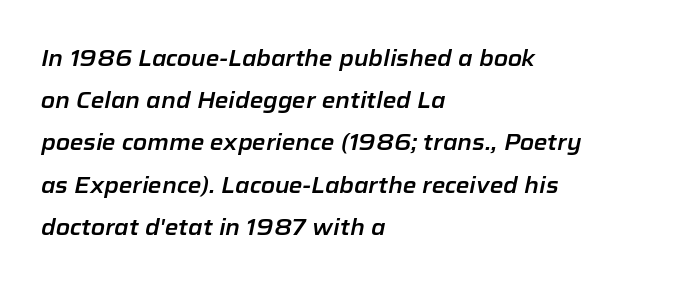
The rag falls on the right side of this text block. Plain, unruled lines of type. Compared with ordinary roman type, these characters are visibly tilted. What stands out about the letter spacing? Nothing — it is the standard amount. Quick note: interline space is abundant.
